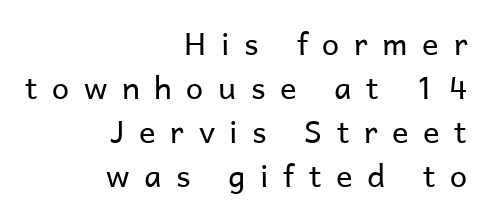
Q: Is the text bold? A: No.
Q: Is the text italic (slanted)? A: No, it is upright.
Q: Is the typeface a serif or a sans-serif typeface? A: Sans-serif.
Q: Is the text underlined? A: No.
Q: How is the paragraph aligned? A: Right-aligned.
Q: Is the spacing between letters normal or unusually wide? A: Unusually wide.
Q: Is the spacing between lines tight, normal or loose? A: Normal.
Q: Width (condensed, normal, or wide)? A: Normal.
Q: Stroke contrast? A: Low.
Q: x-height? A: Medium.
Q: Monospaced? A: No.
